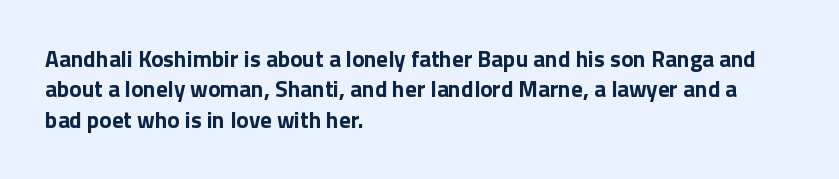
Q: Is the text bold? A: Yes.
Q: Is the text italic (slanted)? A: No, it is upright.
Q: Is the text underlined? A: No.
Q: How is the paragraph aligned? A: Left-aligned.
Q: Is the spacing between letters normal or unusually wide? A: Normal.
Q: Is the spacing between lines tight, normal or loose? A: Normal.
